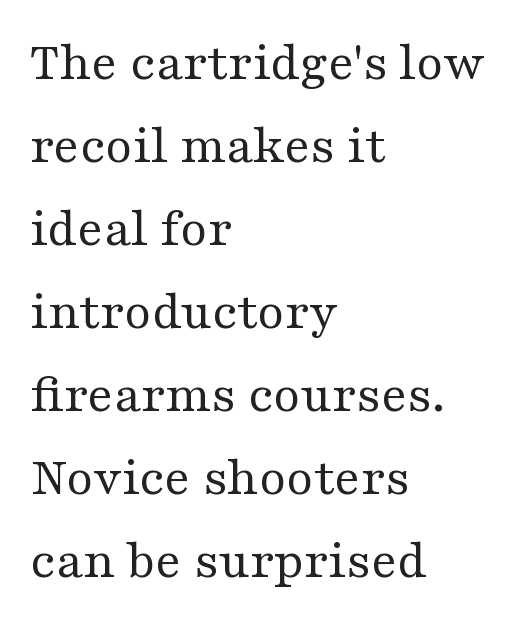
{"serif": "yes", "italic": "no", "bold": "no", "weight": "regular", "width": "wide", "stroke_contrast": "medium", "x_height": "medium", "monospaced": "no", "underline": "no", "align": "left", "line_spacing": "normal", "line_spacing_ratio": 1.51, "letter_spacing": "normal", "letter_spacing_em": 0.0, "glyph_px": 55}
